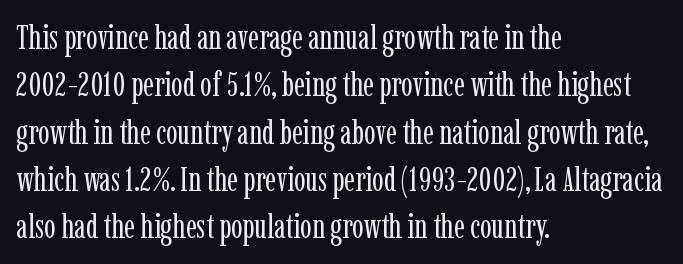
Q: Is the text bold? A: No.
Q: Is the text italic (slanted)? A: No, it is upright.
Q: Is the typeface a serif or a sans-serif typeface? A: Serif.
Q: Is the text underlined? A: No.
Q: How is the paragraph aligned? A: Left-aligned.
Q: Is the spacing between letters normal or unusually wide? A: Normal.
Q: Is the spacing between lines tight, normal or loose? A: Normal.
Q: Width (condensed, normal, or wide)? A: Condensed.
Q: Stroke contrast? A: Low.
Q: x-height? A: Medium.
Q: Monospaced? A: No.
